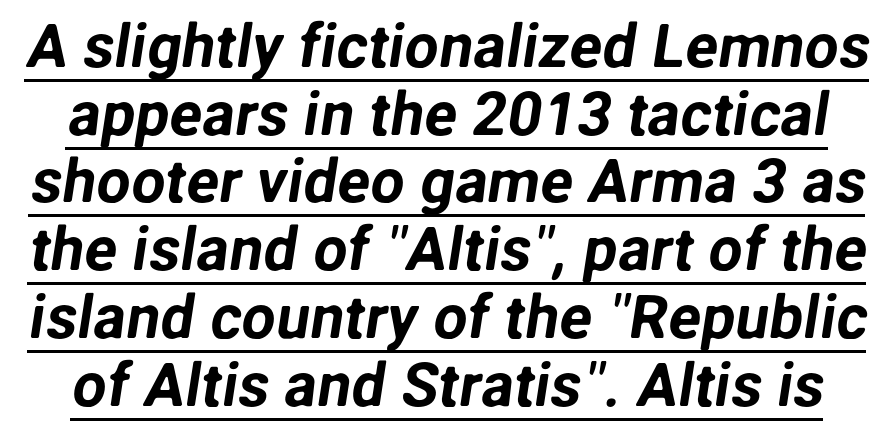
Font category for this specimen: sans-serif. The line texture is even and compact thanks to regular tracking. Honestly, the underline is the first thing you notice here. The vertical gap from one line to the next is small. Proportional: the letters do not fall into vertical columns.
